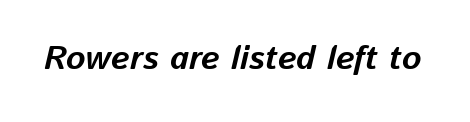
The image shows 33 px bold type, italic (leaning right); set normal letter spacing, not underlined; low stroke contrast and a medium x-height.
